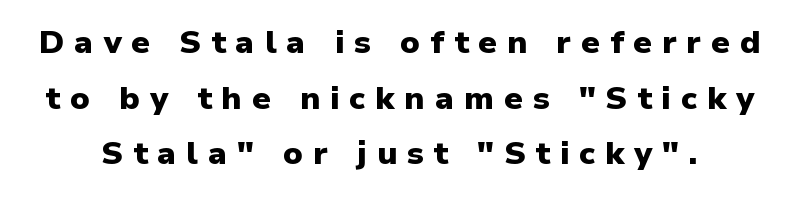
The image shows 32 px heavy sans-serif type, upright; set line spacing 1.74x, unusually wide letter spacing (+0.31 em), not underlined; low stroke contrast and a medium x-height.
